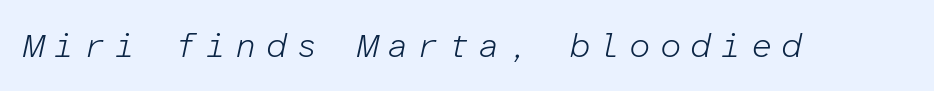
{"italic": "yes", "lean": "right", "slant_degrees": 12, "bold": "no", "weight": "light", "width": "normal", "stroke_contrast": "low", "x_height": "medium", "monospaced": "yes", "underline": "no", "letter_spacing": "wide", "letter_spacing_em": 0.26, "glyph_px": 34}
